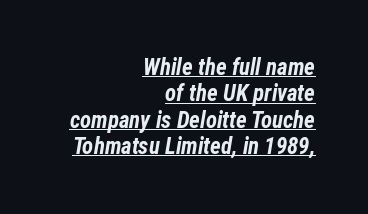
The image shows 23 px bold type, italic (leaning right); set right-aligned, tight line spacing (1.15x), normal letter spacing, underlined.
